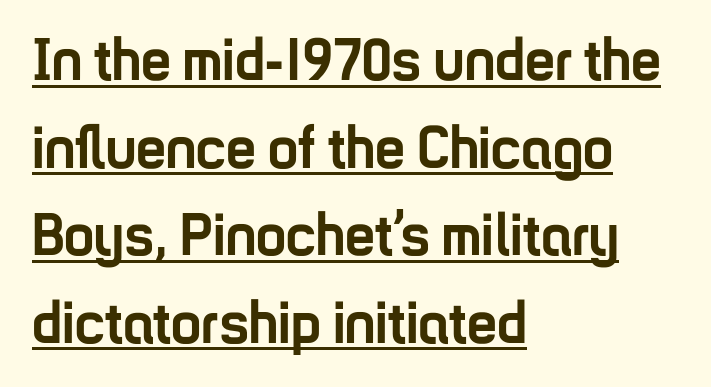
The image shows 60 px semibold, condensed sans-serif type, upright; set left-aligned, normal line spacing (1.46x), normal letter spacing, underlined; low stroke contrast and a medium x-height.
